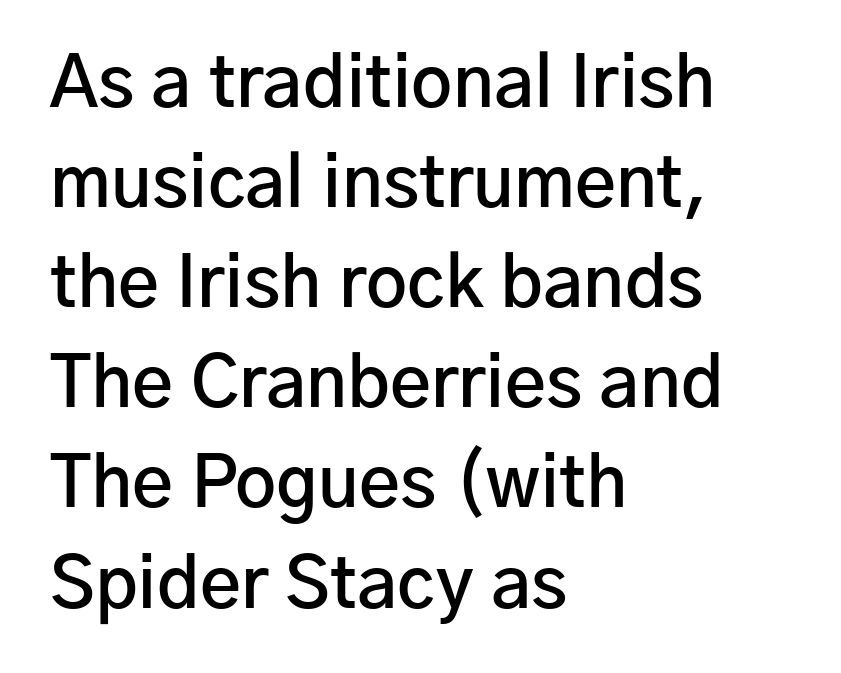
Q: Is the text bold? A: Semi-bold.
Q: Is the text italic (slanted)? A: No, it is upright.
Q: Is the typeface a serif or a sans-serif typeface? A: Sans-serif.
Q: Is the text underlined? A: No.
Q: How is the paragraph aligned? A: Left-aligned.
Q: Is the spacing between letters normal or unusually wide? A: Normal.
Q: Is the spacing between lines tight, normal or loose? A: Normal.
Q: Width (condensed, normal, or wide)? A: Normal.
Q: Stroke contrast? A: Low.
Q: x-height? A: Medium.
Q: Monospaced? A: No.
